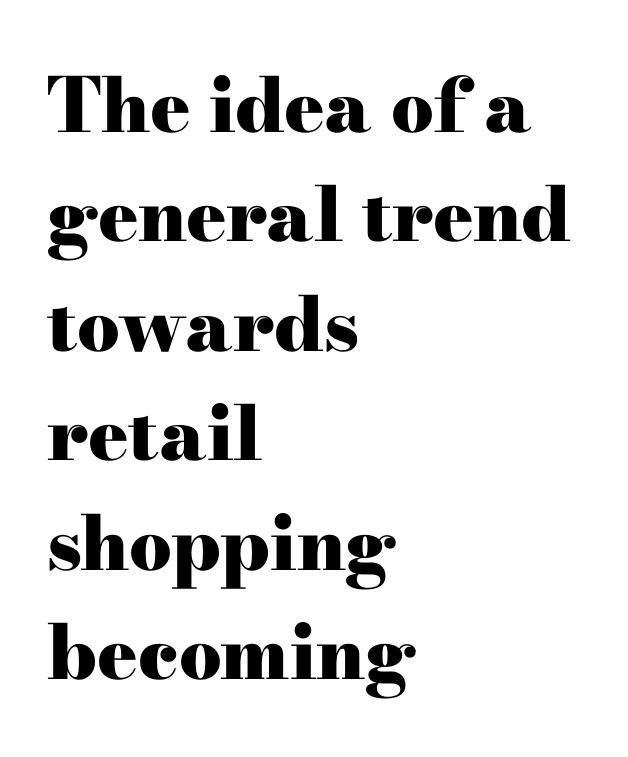
The image shows 75 px heavy, wide serif type, upright; set left-aligned, normal line spacing (1.46x), normal letter spacing, not underlined; high stroke contrast and a small x-height.
